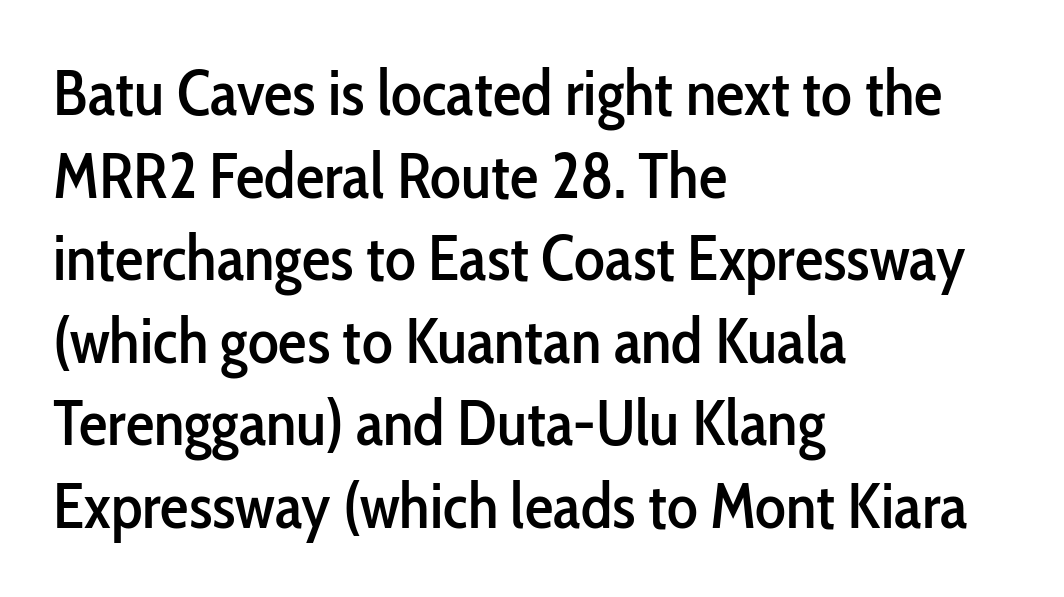
The letters advance in unequal steps, a hallmark of proportional type. The lettering stays uniformly vertical, giving the passage a roman look. Glance below the letters and you will spot only blank space. Normally led — the rows are evenly, conventionally spaced. You can tell from the bare stems that sans-serif type was used. Students, note that the glyphs here touch the page at normal intervals.
